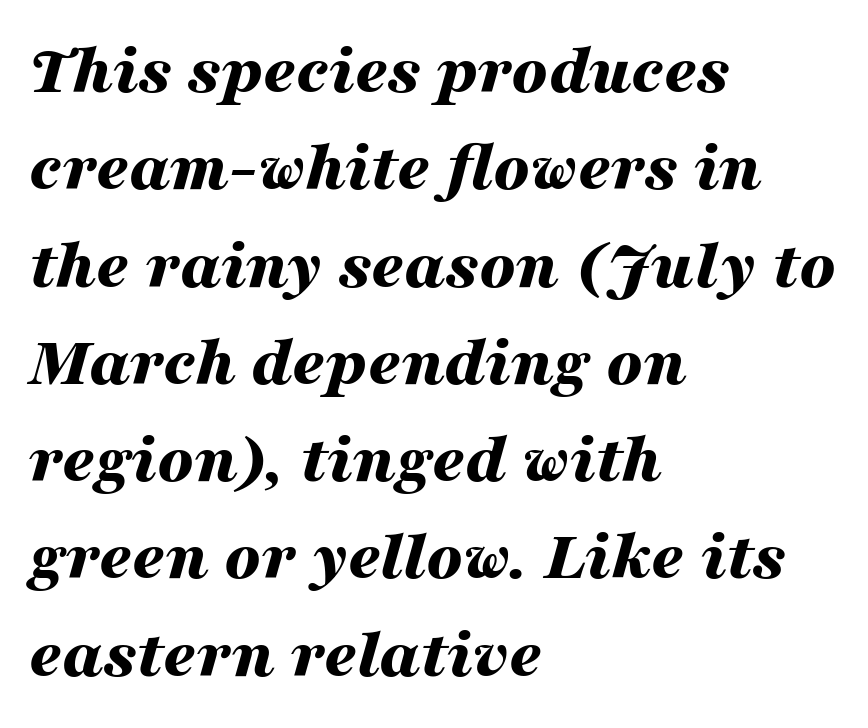
Q: Is the text bold? A: Yes.
Q: Is the text italic (slanted)? A: Yes, it leans right by about 16 degrees.
Q: Is the text underlined? A: No.
Q: How is the paragraph aligned? A: Left-aligned.
Q: Is the spacing between letters normal or unusually wide? A: Normal.
Q: Is the spacing between lines tight, normal or loose? A: Normal.
Q: Width (condensed, normal, or wide)? A: Wide.
Q: Stroke contrast? A: Medium.
Q: x-height? A: Medium.
Q: Monospaced? A: No.
